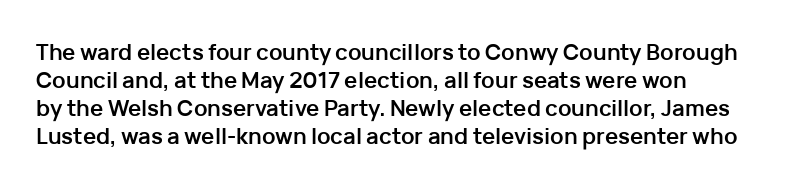
The image shows 22 px bold type, upright; set left-aligned, normal line spacing (1.28x), normal letter spacing, not underlined.
